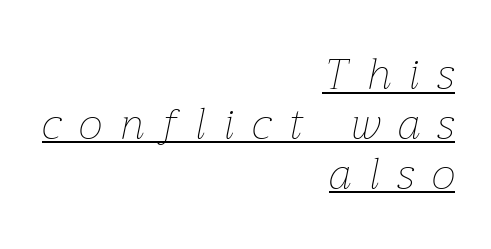
The image shows 43 px thin type, italic (leaning right); set right-aligned, line spacing 1.16x, unusually wide letter spacing (+0.42 em), underlined; low stroke contrast and a medium x-height.
